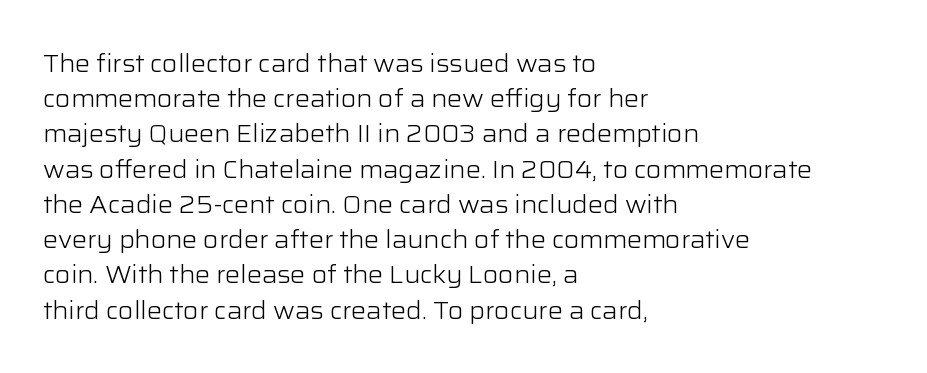
Weight: not bold — regular or lighter. Summary of vertical rhythm: regular, with standard interline spacing. Italic? Not at all — the glyphs are vertical. Words appear dense and cohesive because spacing is normal. Glance below the letters and you will spot only blank space.
